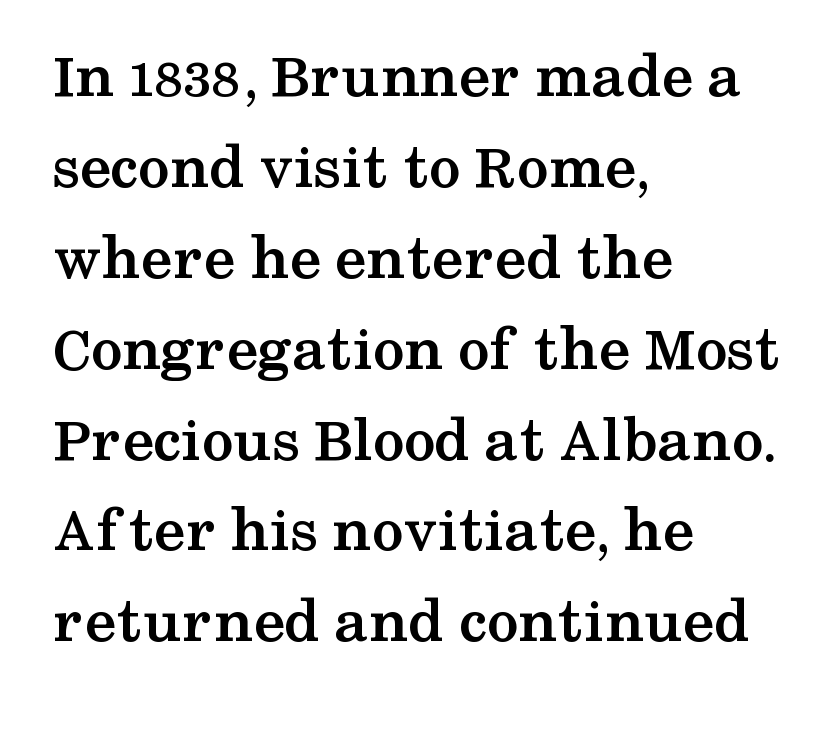
{"serif": "yes", "italic": "no", "bold": "yes", "weight": "semibold", "width": "wide", "stroke_contrast": "medium", "x_height": "medium", "monospaced": "no", "underline": "no", "align": "left", "line_spacing": "normal", "line_spacing_ratio": 1.42, "letter_spacing": "normal", "letter_spacing_em": 0.0, "glyph_px": 64}
